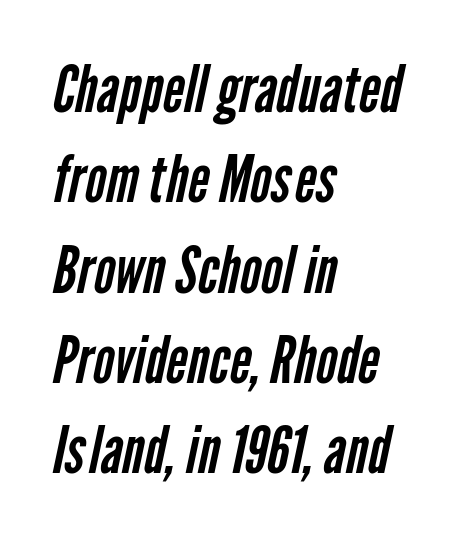
{"serif": "no", "bold": "no", "weight": "regular", "width": "condensed", "stroke_contrast": "low", "x_height": "medium", "monospaced": "no", "underline": "no", "align": "left", "line_spacing": "normal", "line_spacing_ratio": 1.39, "letter_spacing": "normal", "letter_spacing_em": 0.0, "glyph_px": 65}
